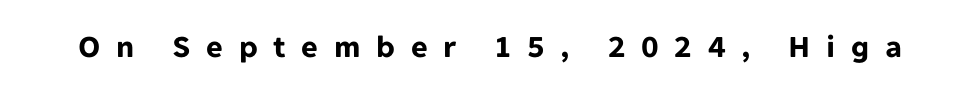
The image shows 32 px bold sans-serif type, upright; set unusually wide letter spacing (+0.49 em), not underlined; low stroke contrast and a medium x-height.
